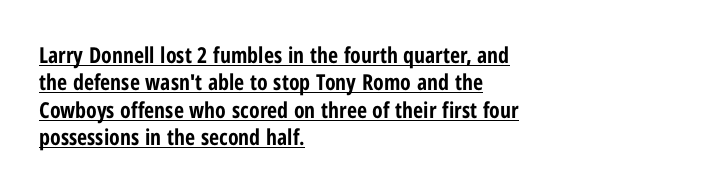
In terms of weight, the rendering is a true, heavy bold. This rendering uses left alignment, leaving the right contour irregular. The glyphs are accompanied by a horizontal stroke just below them. If you drew a line through each stem, it would be perfectly vertical. Honestly, the letter spacing is just normal — you wouldn't notice it.
